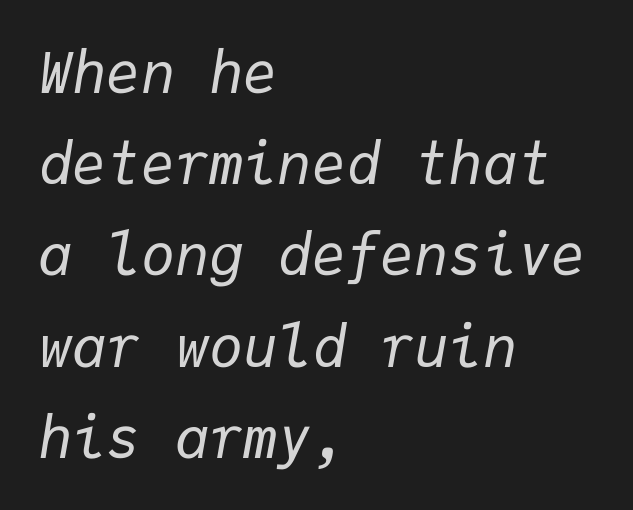
Q: Is the text bold? A: No.
Q: Is the text italic (slanted)? A: Yes, it leans right by about 9 degrees.
Q: Is the text underlined? A: No.
Q: How is the paragraph aligned? A: Left-aligned.
Q: Is the spacing between letters normal or unusually wide? A: Normal.
Q: Is the spacing between lines tight, normal or loose? A: Normal.
Q: Width (condensed, normal, or wide)? A: Normal.
Q: Stroke contrast? A: Low.
Q: x-height? A: Medium.
Q: Monospaced? A: Yes.
